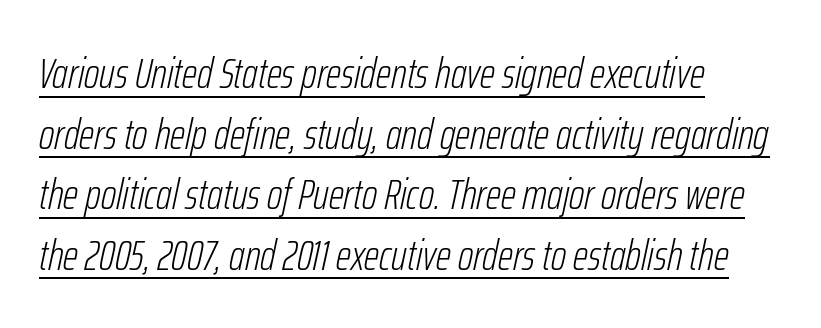
The image shows 43 px light, condensed type, italic (leaning right); set left-aligned, normal line spacing (1.41x), normal letter spacing, underlined; low stroke contrast and a medium x-height.
